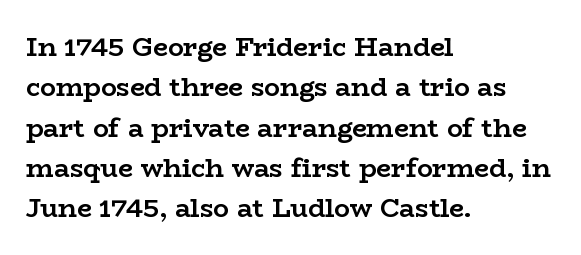
A classic flush-left, rag-right setting is used for this passage. Rows of type keep a routine distance in the vertical direction. Descenders are the only things crossing below the line. The strokes are fattened all the way to bold. Tracking value appears to be zero — textbook default spacing.
